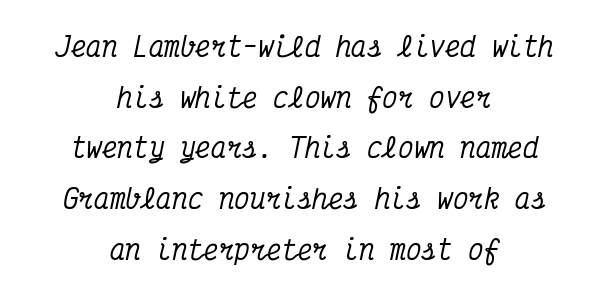
Clear beneath every line of the passage. This is oblique type, the kind used for emphasis or titles. These lines stack symmetrically, like a column narrowing and widening about its center. Short note: letters normally spaced.
